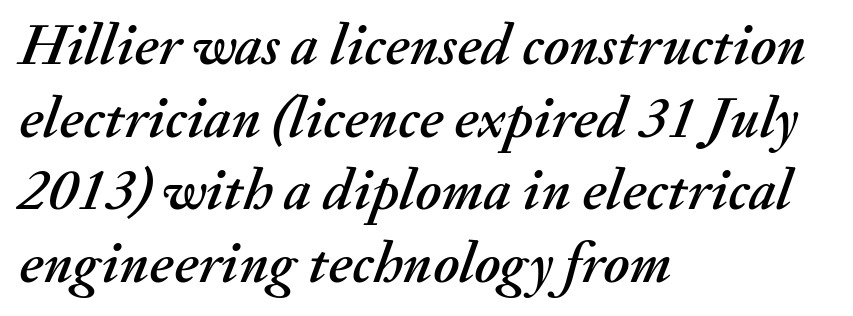
The image shows 59 px text type, italic (leaning right); set left-aligned, line spacing 1.23x, normal letter spacing, not underlined; medium stroke contrast and a small x-height.
